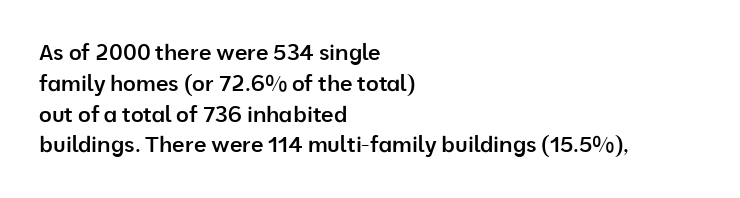
A typesetter would call this zero additional tracking. Decoration check: the copy has no underline. Set as a demibold, roughly 600 on the weight scale. The rendering uses a moderate line-height, typical for paragraphs.
